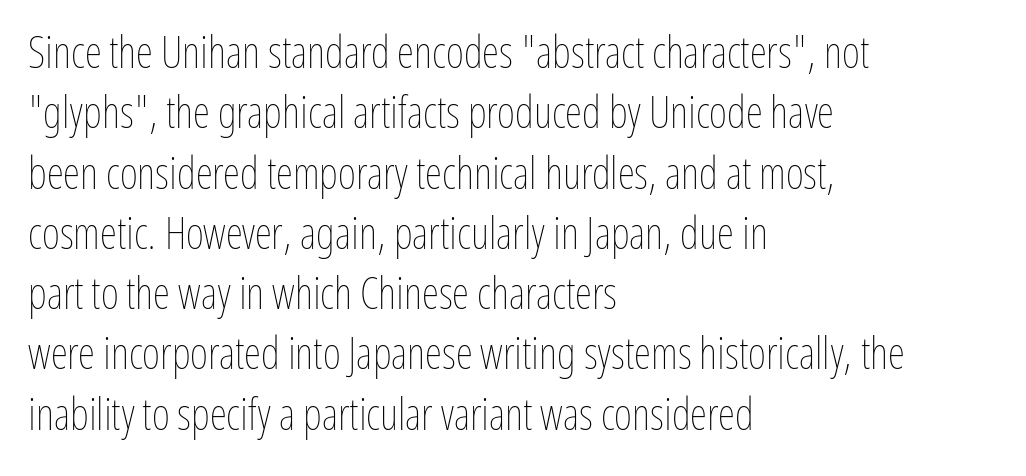
{"italic": "no", "bold": "no", "weight": "thin", "width": "condensed", "stroke_contrast": "low", "x_height": "medium", "monospaced": "no", "underline": "no", "align": "left", "line_spacing": "normal", "line_spacing_ratio": 1.37, "letter_spacing": "normal", "letter_spacing_em": 0.0, "glyph_px": 44}
